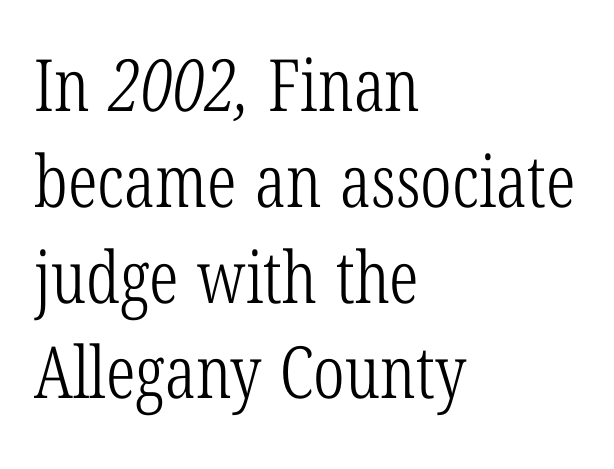
{"serif": "yes", "bold": "no", "weight": "light", "width": "condensed", "stroke_contrast": "low", "x_height": "medium", "monospaced": "no", "underline": "no", "align": "left", "line_spacing": "normal", "line_spacing_ratio": 1.33, "letter_spacing": "normal", "letter_spacing_em": 0.0, "glyph_px": 72}
